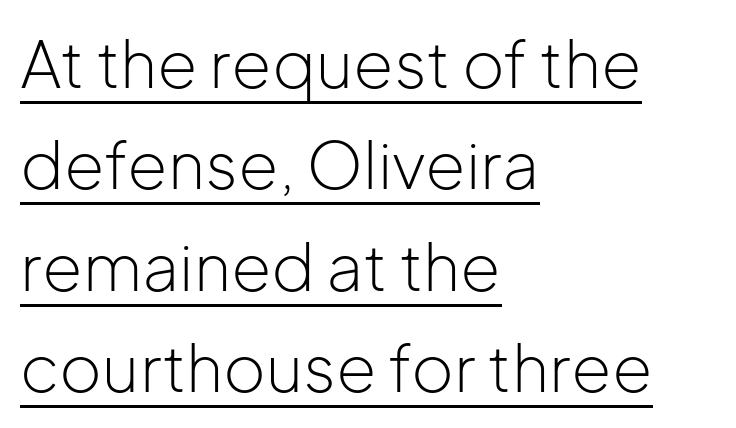
The image shows 65 px light sans-serif type, upright; set left-aligned, normal line spacing (1.56x), normal letter spacing, underlined; low stroke contrast and a medium x-height.
